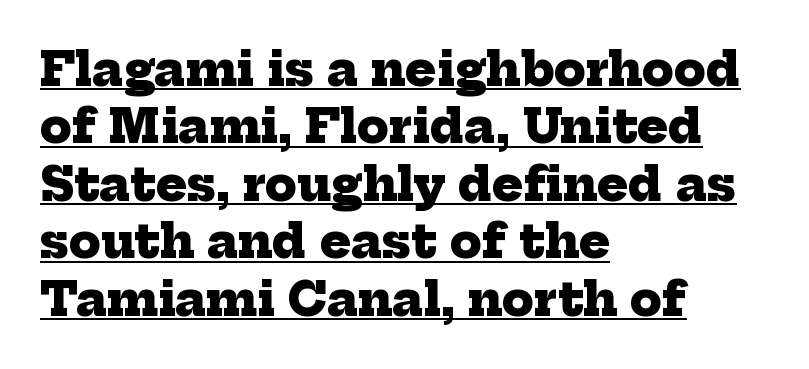
Q: Is the text bold? A: Yes.
Q: Is the typeface a serif or a sans-serif typeface? A: Serif.
Q: Is the text underlined? A: Yes.
Q: How is the paragraph aligned? A: Left-aligned.
Q: Is the spacing between letters normal or unusually wide? A: Normal.
Q: Is the spacing between lines tight, normal or loose? A: Normal.
Q: Width (condensed, normal, or wide)? A: Normal.
Q: Stroke contrast? A: Low.
Q: x-height? A: Medium.
Q: Monospaced? A: No.
